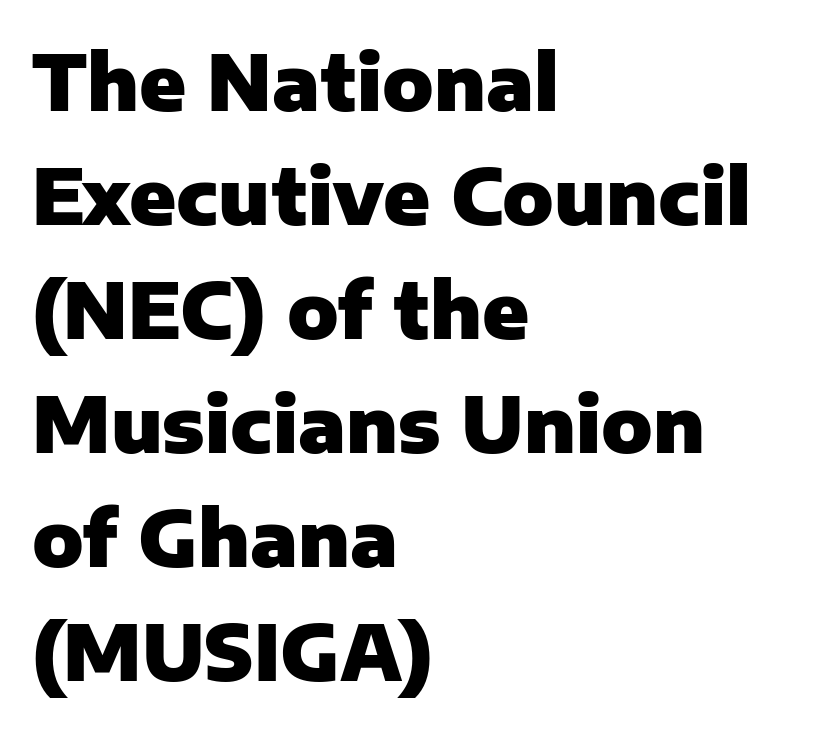
Think of a printed novel: that variable character pitch is what you see here. I'd call this a sans setting — the letters go barefoot. Does the copy run flush right? No — it runs flush left. Decoration check: the copy has no underline. Line spacing here is normal.
